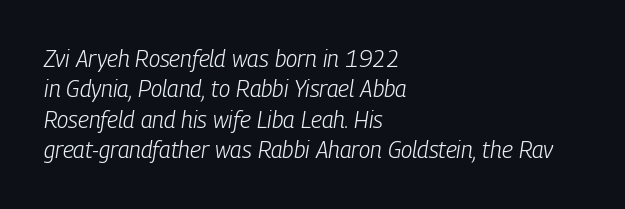
{"italic": "yes", "lean": "right", "slant_degrees": 9, "bold": "no", "underline": "no", "align": "left", "line_spacing": "normal", "line_spacing_ratio": 1.32, "letter_spacing": "normal", "letter_spacing_em": 0.0, "glyph_px": 23}
